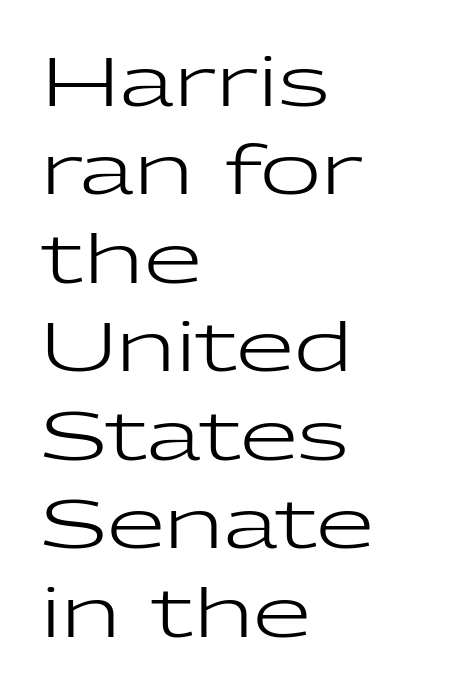
The image shows 67 px regular-weight, wide sans-serif type, upright; set left-aligned, normal line spacing (1.32x), normal letter spacing, not underlined; low stroke contrast and a medium x-height.
